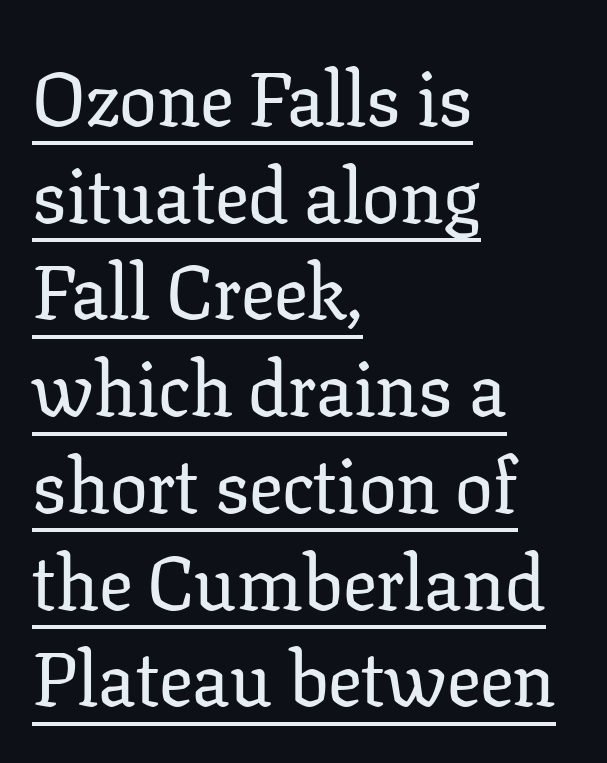
Rows of type keep a routine distance in the vertical direction. The rendering uses the underline text-decoration. Style check: upright. Is this a fixed-width face? No — the glyphs have proportional, varying widths. Short and long lines alike share a common starting point at left.
